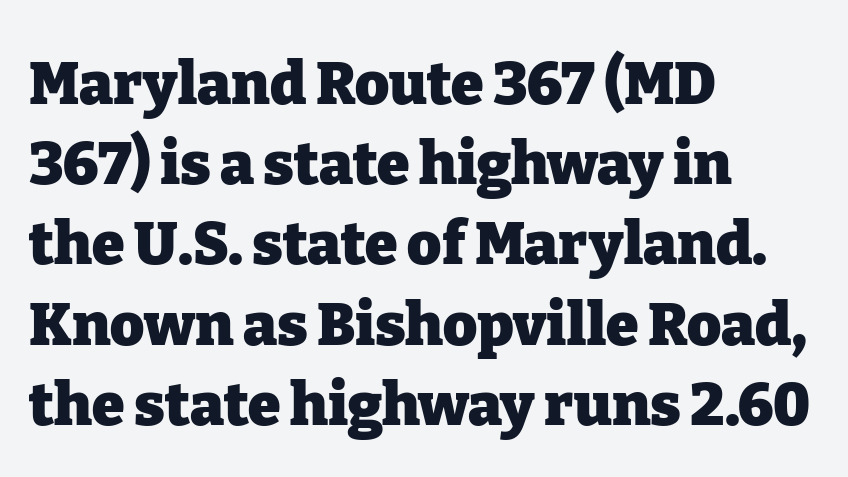
{"serif": "yes", "italic": "no", "bold": "yes", "weight": "heavy", "width": "normal", "stroke_contrast": "low", "x_height": "medium", "monospaced": "no", "underline": "no", "align": "left", "line_spacing": "normal", "line_spacing_ratio": 1.36, "letter_spacing": "normal", "letter_spacing_em": 0.0, "glyph_px": 59}
